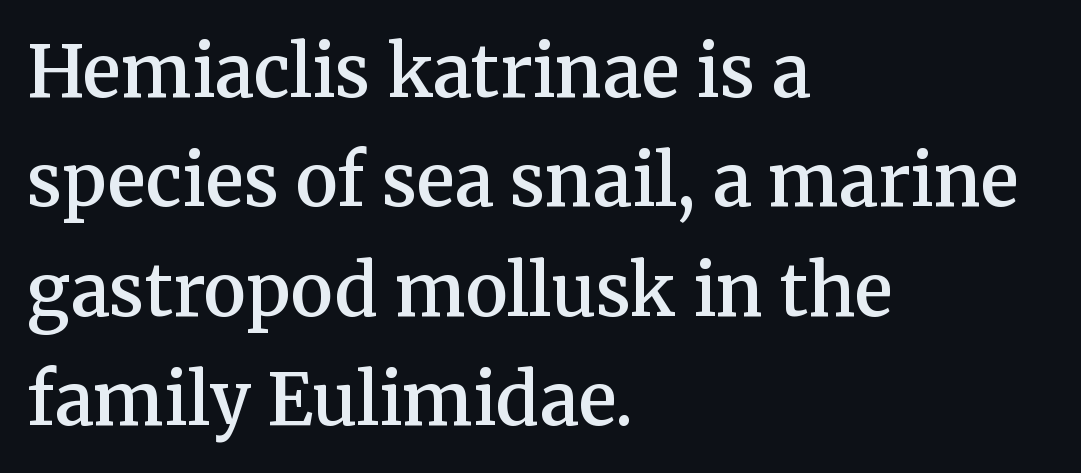
{"serif": "yes", "italic": "no", "bold": "semi", "weight": "semibold", "width": "normal", "stroke_contrast": "medium", "x_height": "medium", "monospaced": "no", "underline": "no", "align": "left", "line_spacing": "normal", "line_spacing_ratio": 1.54, "letter_spacing": "normal", "letter_spacing_em": 0.0, "glyph_px": 71}
